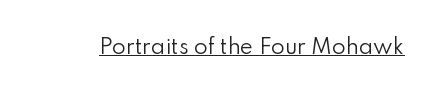
The image shows 20 px text type, upright; set normal letter spacing, underlined.
